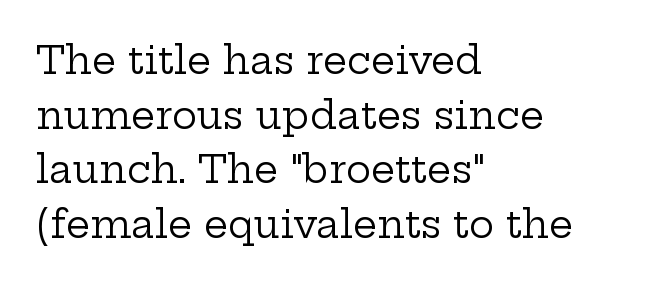
The image shows 38 px regular-weight, wide serif type, upright; set left-aligned, normal line spacing (1.44x), normal letter spacing, not underlined; low stroke contrast and a medium x-height.
